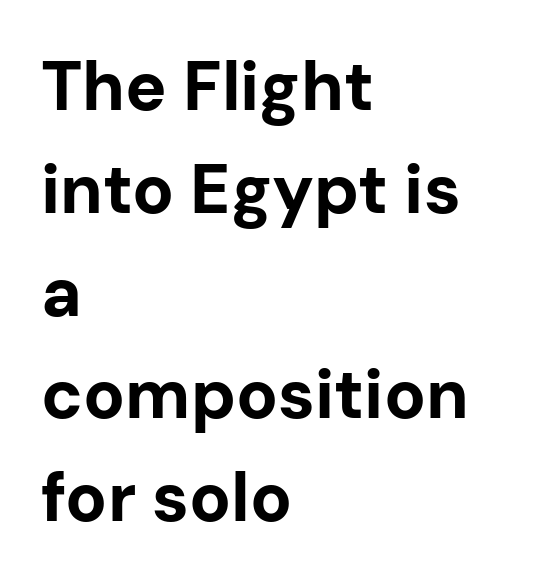
The image shows 69 px bold sans-serif type, upright; set left-aligned, normal line spacing (1.49x), normal letter spacing, not underlined; low stroke contrast and a medium x-height.
